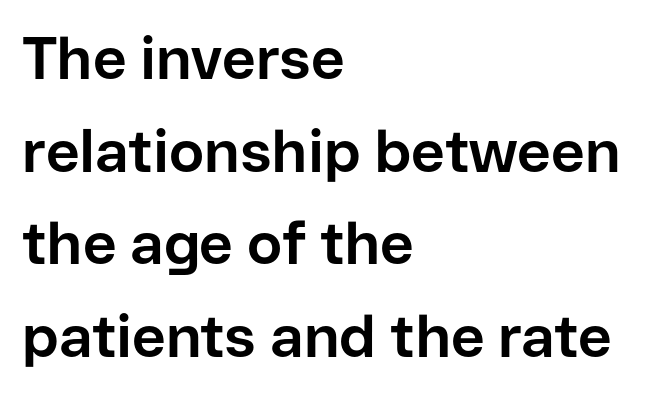
{"serif": "no", "italic": "no", "bold": "yes", "weight": "bold", "width": "normal", "stroke_contrast": "low", "x_height": "medium", "monospaced": "no", "underline": "no", "align": "left", "line_spacing": "normal", "line_spacing_ratio": 1.57, "letter_spacing": "normal", "letter_spacing_em": 0.0, "glyph_px": 59}
